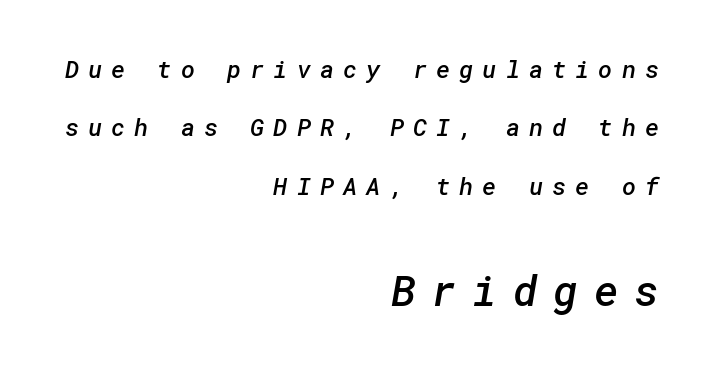
Q: Is the text bold? A: Semi-bold.
Q: Is the typeface a serif or a sans-serif typeface? A: Sans-serif.
Q: Is the text underlined? A: No.
Q: How is the paragraph aligned? A: Right-aligned.
Q: Is the spacing between letters normal or unusually wide? A: Unusually wide.
Q: Is the spacing between lines tight, normal or loose? A: Loose.
Q: Which block of text is set in a larger size, the first (top) or the second (bottom)? A: The second (bottom) one.
Q: Width (condensed, normal, or wide)? A: Normal.
Q: Stroke contrast? A: Low.
Q: x-height? A: Medium.
